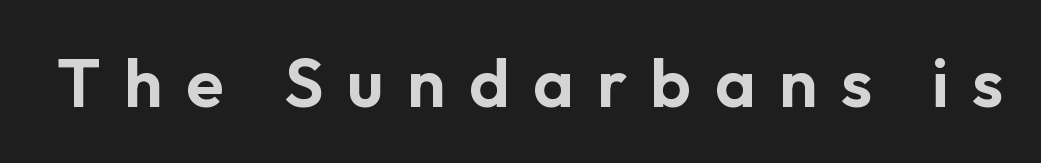
{"serif": "no", "italic": "no", "width": "normal", "stroke_contrast": "low", "x_height": "medium", "monospaced": "no", "underline": "no", "letter_spacing": "wide", "letter_spacing_em": 0.34, "glyph_px": 69}
